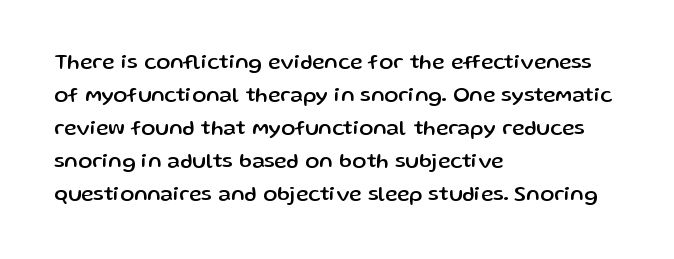
The image shows 21 px text type, upright; set left-aligned, normal line spacing (1.57x), normal letter spacing, not underlined.
